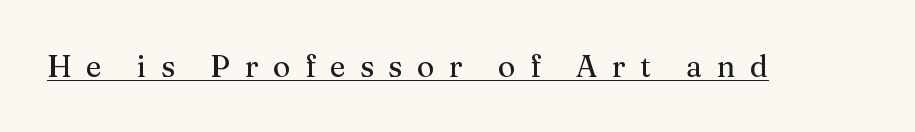
Q: Is the text italic (slanted)? A: No, it is upright.
Q: Is the typeface a serif or a sans-serif typeface? A: Serif.
Q: Is the text underlined? A: Yes.
Q: Is the spacing between letters normal or unusually wide? A: Unusually wide.
Q: Width (condensed, normal, or wide)? A: Normal.
Q: Stroke contrast? A: Medium.
Q: x-height? A: Medium.
Q: Monospaced? A: No.
